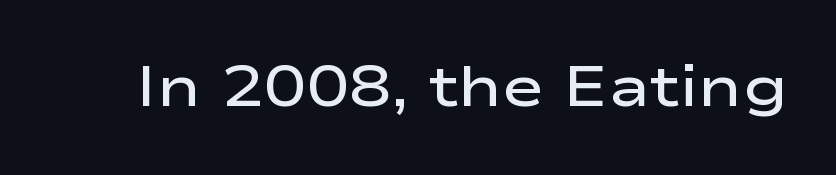
The image shows 57 px semibold, wide sans-serif type, upright; set normal letter spacing, not underlined; low stroke contrast and a medium x-height.
